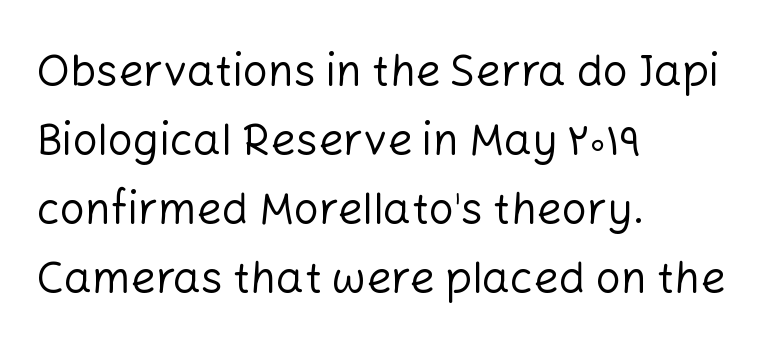
The image shows 44 px regular-weight sans-serif type, upright; set left-aligned, normal line spacing (1.57x), normal letter spacing, not underlined; low stroke contrast and a medium x-height.
